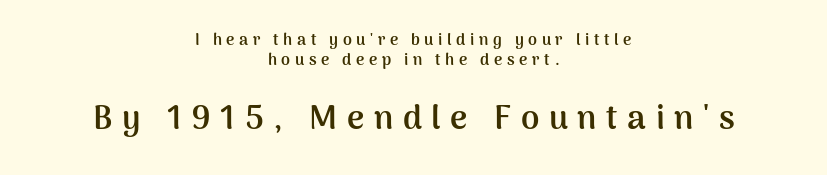
Q: Is the text bold? A: Yes.
Q: Is the text italic (slanted)? A: No, it is upright.
Q: Is the typeface a serif or a sans-serif typeface? A: Sans-serif.
Q: Is the text underlined? A: No.
Q: How is the paragraph aligned? A: Centered.
Q: Is the spacing between letters normal or unusually wide? A: Unusually wide.
Q: Which block of text is set in a larger size, the first (top) or the second (bottom)? A: The second (bottom) one.
Q: Width (condensed, normal, or wide)? A: Normal.
Q: Stroke contrast? A: Medium.
Q: x-height? A: Medium.
Q: Monospaced? A: No.
